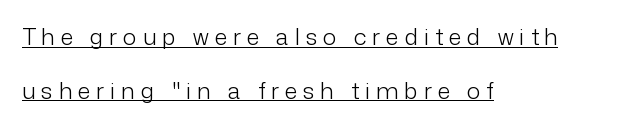
The image shows 23 px text type, upright; set left-aligned, loose line spacing (2.33x), unusually wide letter spacing (+0.26 em), underlined.
